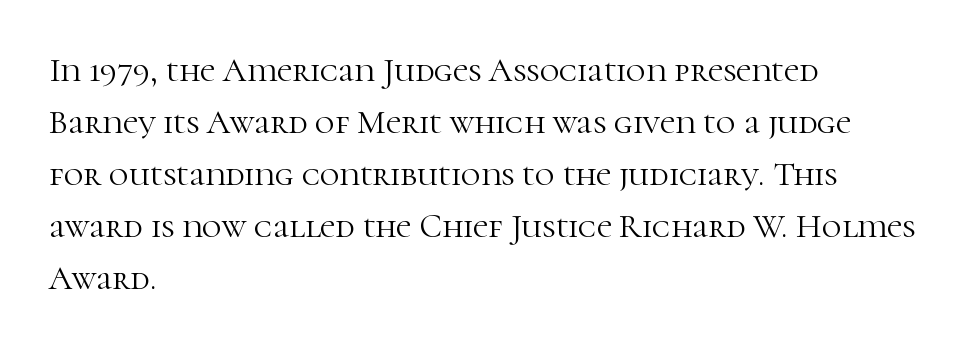
{"serif": "yes", "italic": "no", "bold": "no", "weight": "light", "width": "normal", "stroke_contrast": "high", "x_height": "medium", "monospaced": "no", "underline": "no", "align": "left", "line_spacing": "normal", "line_spacing_ratio": 1.53, "letter_spacing": "normal", "letter_spacing_em": 0.0, "glyph_px": 34}
